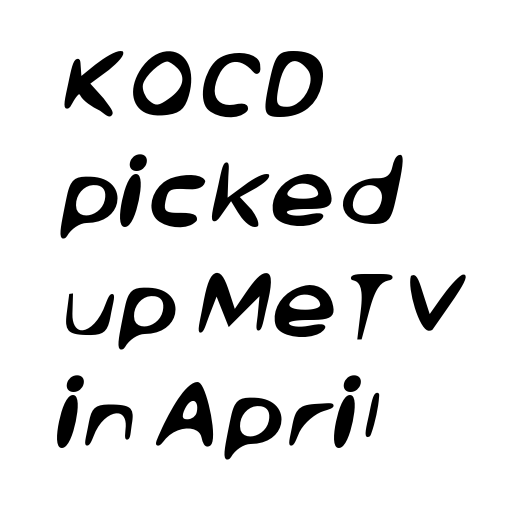
Q: Is the typeface a serif or a sans-serif typeface? A: Sans-serif.
Q: Is the text underlined? A: No.
Q: How is the paragraph aligned? A: Left-aligned.
Q: Is the spacing between letters normal or unusually wide? A: Normal.
Q: Is the spacing between lines tight, normal or loose? A: Normal.
Q: Width (condensed, normal, or wide)? A: Normal.
Q: Stroke contrast? A: Low.
Q: x-height? A: Large.
Q: Monospaced? A: No.
